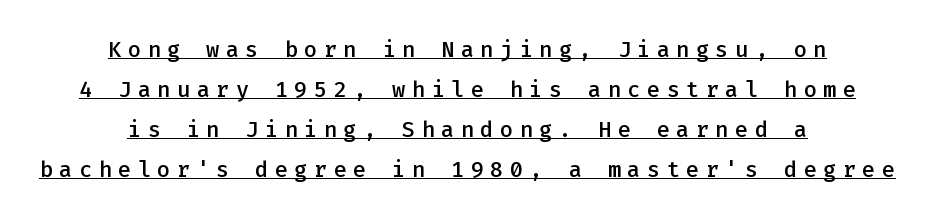
{"italic": "no", "bold": "semi", "underline": "yes", "align": "center", "line_spacing_ratio": 1.82, "letter_spacing": "wide", "letter_spacing_em": 0.29, "glyph_px": 22}
